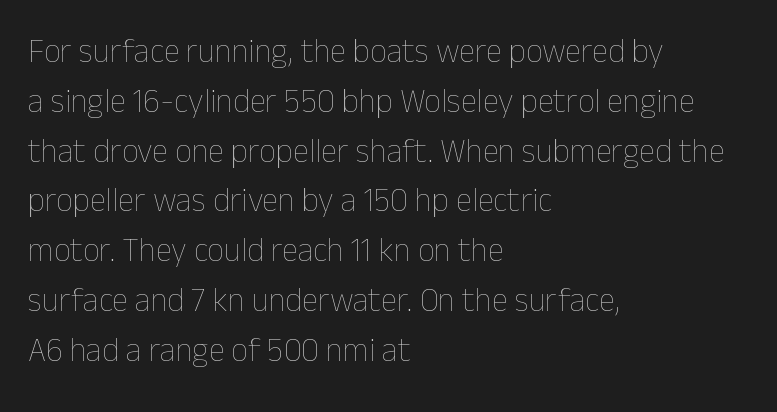
Q: Is the text bold? A: No.
Q: Is the text italic (slanted)? A: No, it is upright.
Q: Is the text underlined? A: No.
Q: How is the paragraph aligned? A: Left-aligned.
Q: Is the spacing between letters normal or unusually wide? A: Normal.
Q: Is the spacing between lines tight, normal or loose? A: Normal.
Q: Width (condensed, normal, or wide)? A: Normal.
Q: Stroke contrast? A: Low.
Q: x-height? A: Medium.
Q: Monospaced? A: No.
